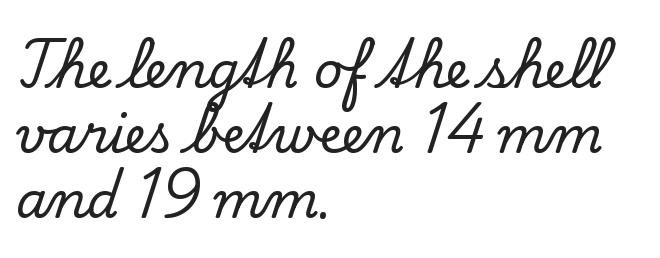
{"serif": "yes", "width": "normal", "stroke_contrast": "low", "x_height": "small", "monospaced": "no", "underline": "no", "align": "left", "line_spacing": "normal", "line_spacing_ratio": 1.3, "letter_spacing": "normal", "letter_spacing_em": 0.0, "glyph_px": 50}
